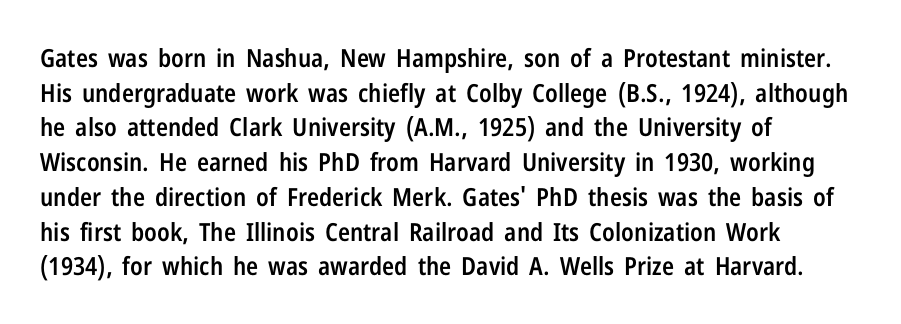
Q: Is the text bold? A: Semi-bold.
Q: Is the text italic (slanted)? A: No, it is upright.
Q: Is the text underlined? A: No.
Q: How is the paragraph aligned? A: Left-aligned.
Q: Is the spacing between letters normal or unusually wide? A: Normal.
Q: Is the spacing between lines tight, normal or loose? A: Normal.
